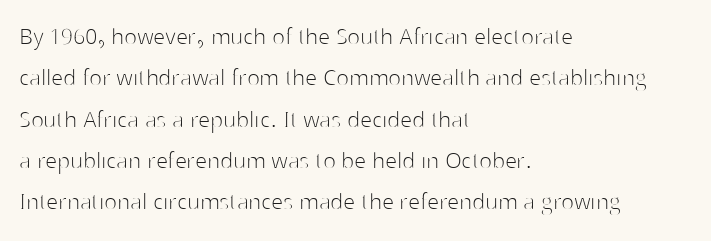
In terms of leading, this rendering sits right in the middle. The lettering stays uniformly vertical, giving the passage a roman look. Decoration check: the copy has no underline. The passage shown is not bold in any degree. How are the letters spaced? Ordinarily, with no added tracking.
